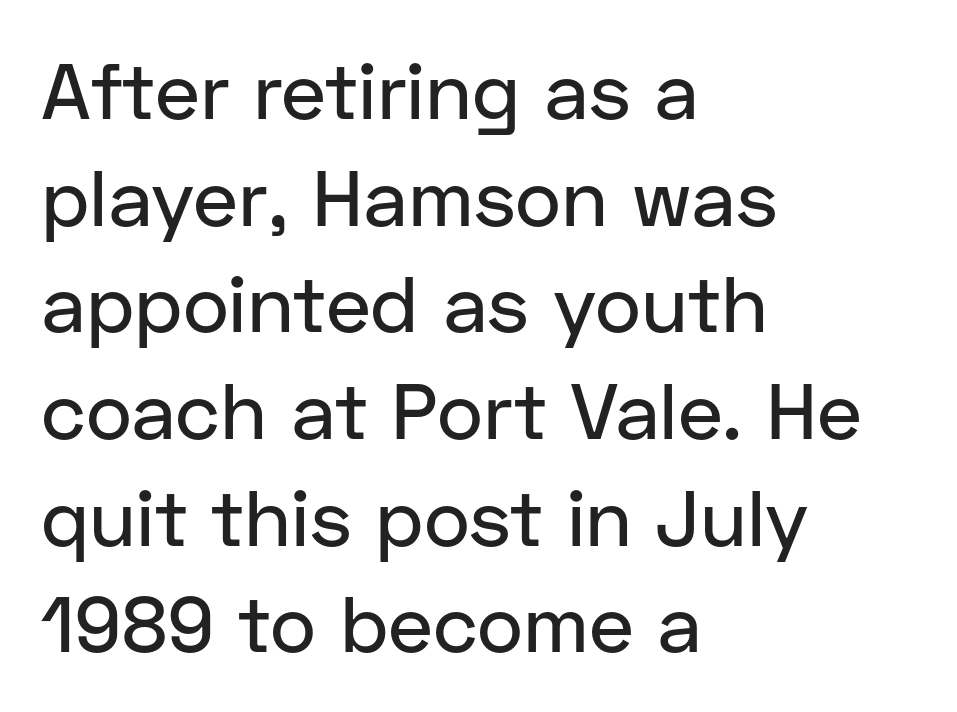
Rows of type keep a routine distance in the vertical direction. These lines stack with their left ends in a neat column. Note the varied advance widths — an 'i' is clearly narrower than an 'm'. Plain, unruled lines of type.
